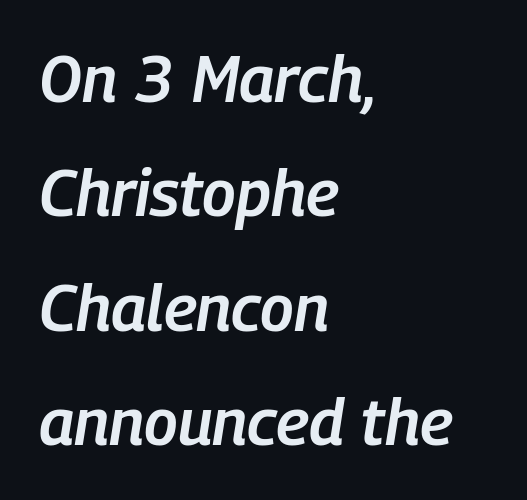
{"italic": "yes", "lean": "right", "slant_degrees": 9, "bold": "semi", "weight": "semibold", "width": "condensed", "stroke_contrast": "low", "x_height": "medium", "monospaced": "no", "underline": "no", "align": "left", "line_spacing_ratio": 1.76, "letter_spacing": "normal", "letter_spacing_em": 0.0, "glyph_px": 65}
